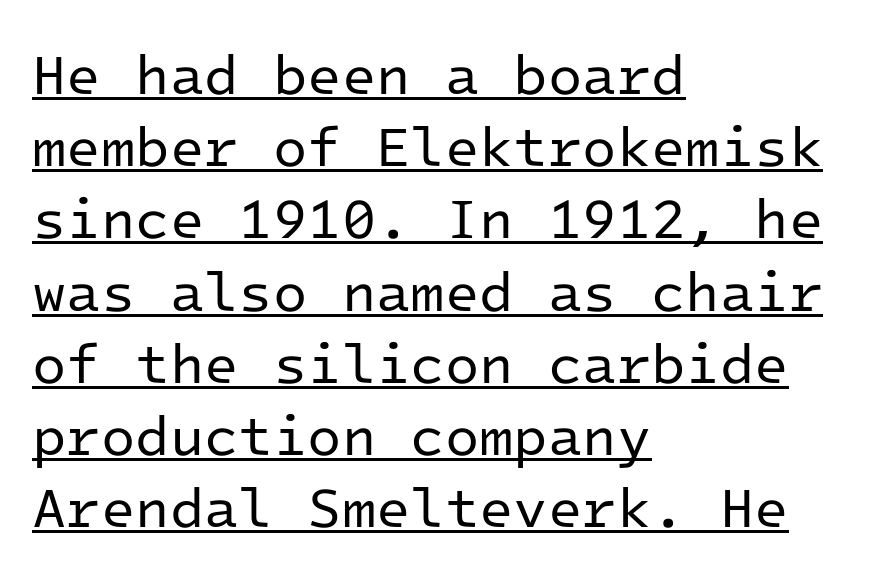
Q: Is the text bold? A: No.
Q: Is the text italic (slanted)? A: No, it is upright.
Q: Is the typeface a serif or a sans-serif typeface? A: Sans-serif.
Q: Is the text underlined? A: Yes.
Q: How is the paragraph aligned? A: Left-aligned.
Q: Is the spacing between letters normal or unusually wide? A: Normal.
Q: Is the spacing between lines tight, normal or loose? A: Normal.
Q: Width (condensed, normal, or wide)? A: Normal.
Q: Stroke contrast? A: Low.
Q: x-height? A: Medium.
Q: Monospaced? A: Yes.
